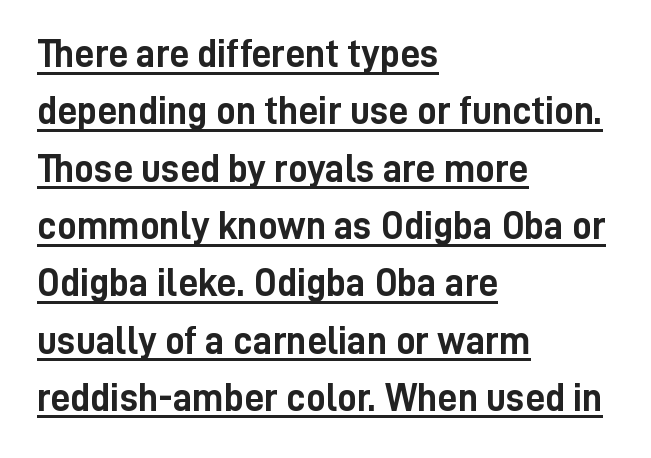
{"serif": "no", "italic": "no", "bold": "yes", "weight": "semibold", "width": "condensed", "stroke_contrast": "low", "x_height": "medium", "monospaced": "no", "underline": "yes", "align": "left", "line_spacing": "normal", "line_spacing_ratio": 1.47, "letter_spacing": "normal", "letter_spacing_em": 0.0, "glyph_px": 39}
